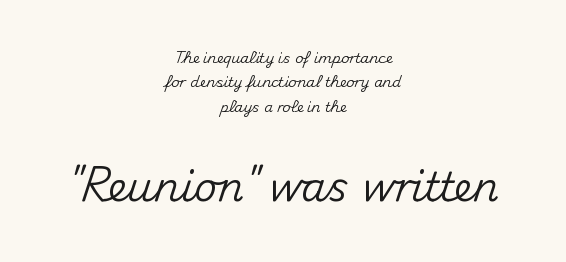
Character widths vary here, with narrow letters taking less room than wide ones. Underline: absent. Bigger letters appear in the bottom chunk; the top chunk is reduced. Spacing between characters is what you'd get straight out of the box.
